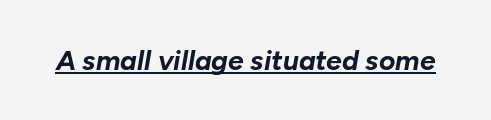
Characters are canted at an angle relative to the baseline's perpendicular. This sample has the flowing, uneven cadence of proportional lettering. Compared with undecorated copy, this sample adds a rule below the words. Default kerning and tracking; the words read as compact shapes.
